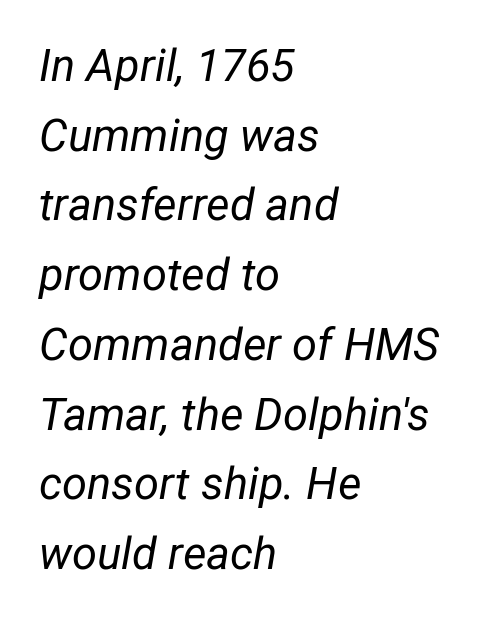
All the whitespace from short lines collects on the right. Leading: standard. The letters sit at their default tracking, neither squeezed nor spread. The words here are not underlined. Italic: yes, the glyphs are oblique. A light-to-regular cut is what we see here.
